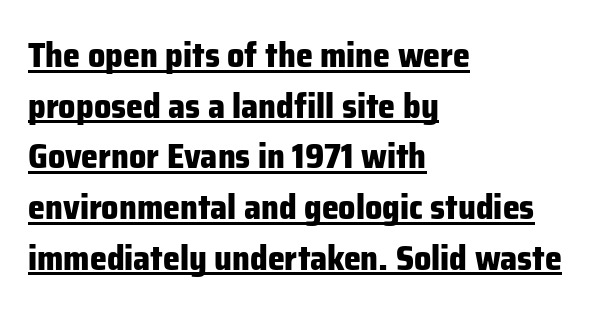
These lines stack with their left ends in a neat column. Posture: vertical. The strokes are fattened all the way to bold. Is this a fixed-width face? No — the glyphs have proportional, varying widths.
